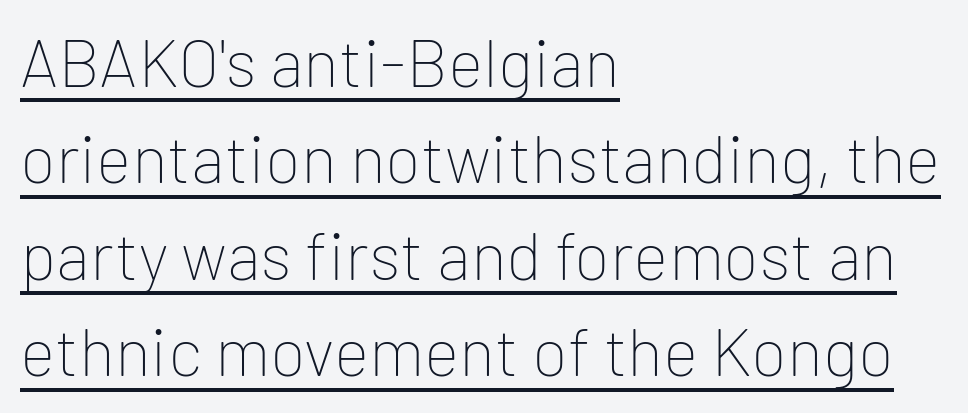
The image shows 67 px thin sans-serif type, upright; set left-aligned, normal line spacing (1.44x), normal letter spacing, underlined; low stroke contrast and a medium x-height.
